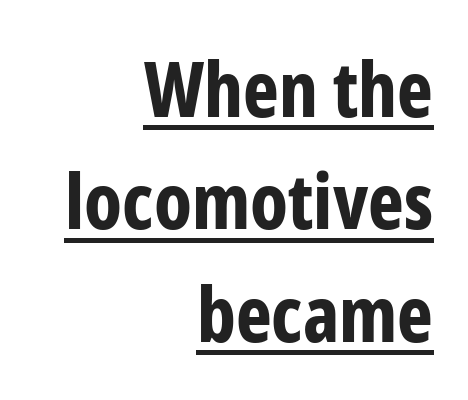
The strokes are fattened all the way to bold. The line-height multiplier appears to be the usual default. Nope, no serifs anywhere on these letters. The string is rendered with underlining switched on. The axis of the letterforms is exactly vertical. The face used here is proportionally spaced, like ordinary book or web type.
